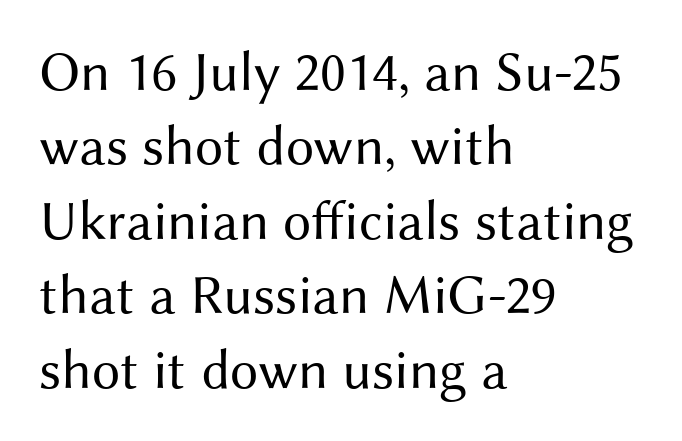
The image shows 56 px regular-weight sans-serif type, upright; set left-aligned, normal line spacing (1.33x), normal letter spacing, not underlined; medium stroke contrast and a medium x-height.
